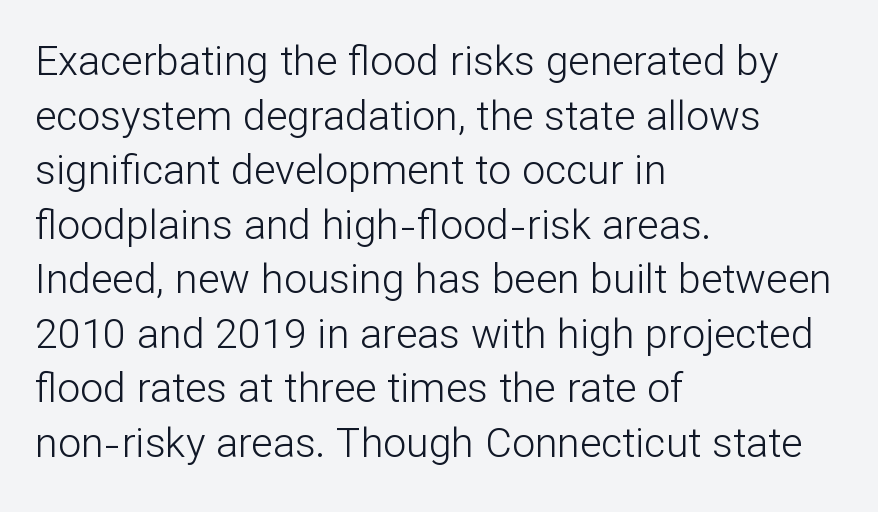
{"serif": "no", "italic": "no", "bold": "no", "weight": "light", "width": "normal", "stroke_contrast": "low", "x_height": "medium", "monospaced": "no", "underline": "no", "align": "left", "line_spacing": "normal", "line_spacing_ratio": 1.33, "letter_spacing": "normal", "letter_spacing_em": 0.0, "glyph_px": 41}
